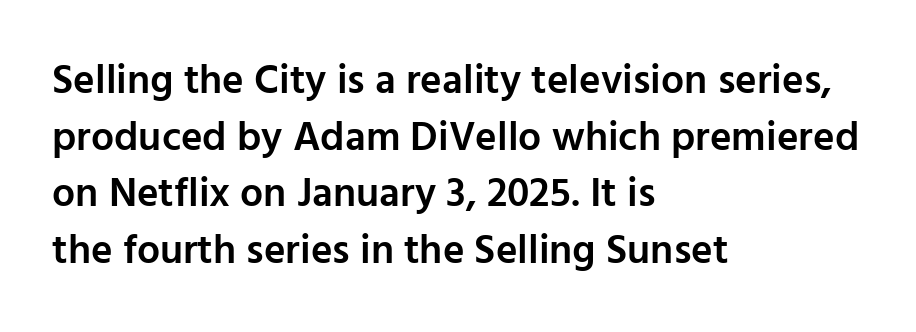
Q: Is the text bold? A: Semi-bold.
Q: Is the text italic (slanted)? A: No, it is upright.
Q: Is the typeface a serif or a sans-serif typeface? A: Sans-serif.
Q: Is the text underlined? A: No.
Q: How is the paragraph aligned? A: Left-aligned.
Q: Is the spacing between letters normal or unusually wide? A: Normal.
Q: Is the spacing between lines tight, normal or loose? A: Normal.
Q: Width (condensed, normal, or wide)? A: Normal.
Q: Stroke contrast? A: Low.
Q: x-height? A: Medium.
Q: Monospaced? A: No.
